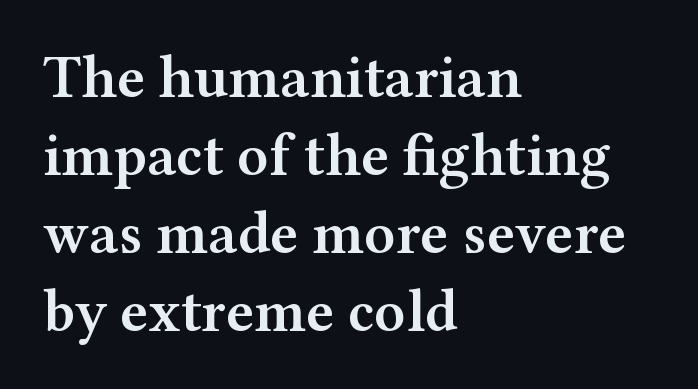
Q: Is the text bold? A: Semi-bold.
Q: Is the text italic (slanted)? A: No, it is upright.
Q: Is the typeface a serif or a sans-serif typeface? A: Serif.
Q: Is the text underlined? A: No.
Q: How is the paragraph aligned? A: Left-aligned.
Q: Is the spacing between letters normal or unusually wide? A: Normal.
Q: Is the spacing between lines tight, normal or loose? A: Normal.
Q: Width (condensed, normal, or wide)? A: Wide.
Q: Stroke contrast? A: Medium.
Q: x-height? A: Medium.
Q: Monospaced? A: No.
